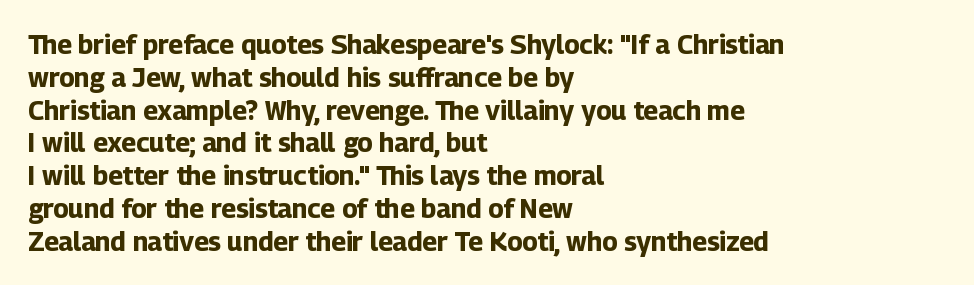
The image shows 26 px bold type, upright; set left-aligned, normal line spacing (1.26x), normal letter spacing, not underlined.
